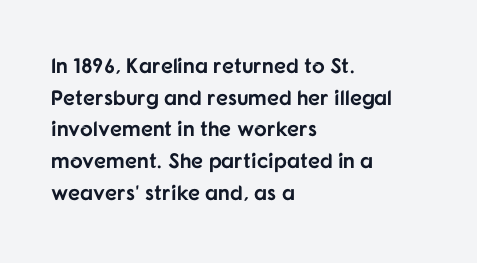
This is roman type, the default non-slanted kind. Observe the ordinary spacing: letters are neighbours, not strangers. The space between consecutive lines is moderate. Leftover space on each line is placed entirely after the last word. The string is rendered with underlining switched off. What weight is shown? A full bold with thick strokes.
